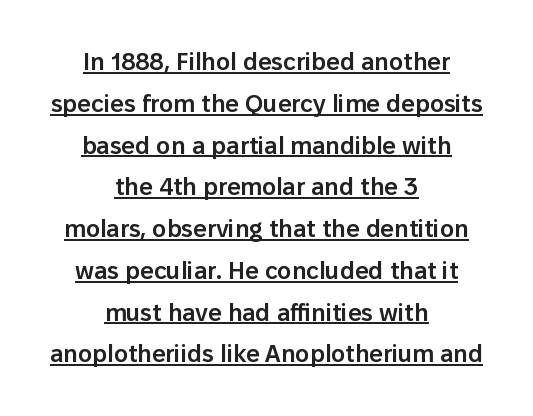
{"italic": "no", "bold": "semi", "underline": "yes", "align": "center", "line_spacing_ratio": 1.74, "letter_spacing": "normal", "letter_spacing_em": 0.0, "glyph_px": 24}
